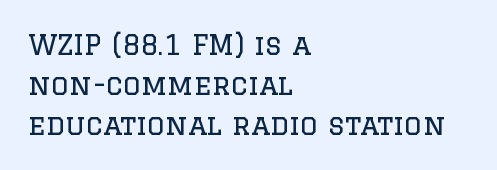
Standard letterfit; no display-style spreading of the glyphs. Successive baselines arrive at the customary interval. The passage shown is not bold in any degree. The lettering holds an erect, upright posture throughout. These lines are rendered in a variable-pitch font. The zone under the glyphs is completely vacant.
